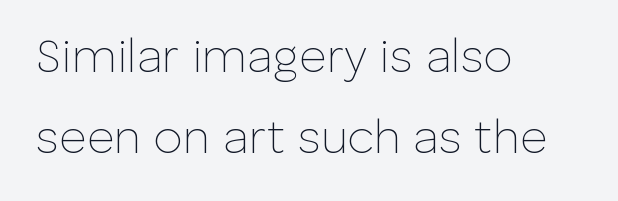
Q: Is the text bold? A: No.
Q: Is the text italic (slanted)? A: No, it is upright.
Q: Is the typeface a serif or a sans-serif typeface? A: Sans-serif.
Q: Is the text underlined? A: No.
Q: How is the paragraph aligned? A: Left-aligned.
Q: Is the spacing between letters normal or unusually wide? A: Normal.
Q: Width (condensed, normal, or wide)? A: Normal.
Q: Stroke contrast? A: Low.
Q: x-height? A: Medium.
Q: Monospaced? A: No.
